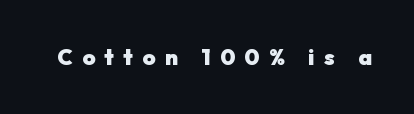
This is the regular roman posture of the typeface. A bare baseline throughout the passage. Thick stems and heavy bowls — unmistakably bold. These lines have a slow, spaced-out rhythm from letter to letter.
